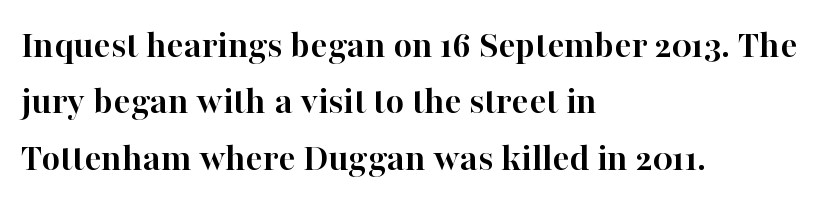
Evenly set lines give the paragraph a standard silhouette. Descenders are the only things crossing below the line. Its strokes are broad and dark, the hallmark of bold type. The lines are quadded left. Classification — serif.
